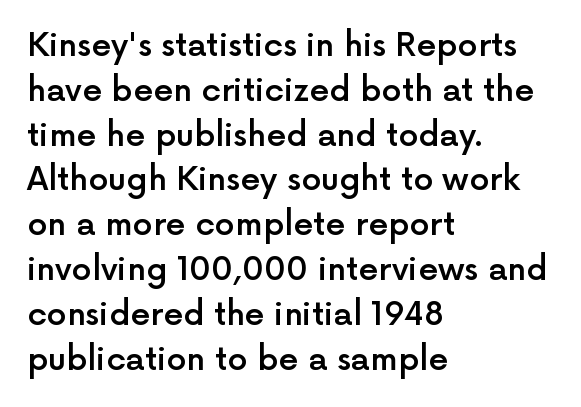
The image shows 32 px semibold sans-serif type, upright; set left-aligned, normal line spacing (1.4x), normal letter spacing, not underlined; a medium x-height.
